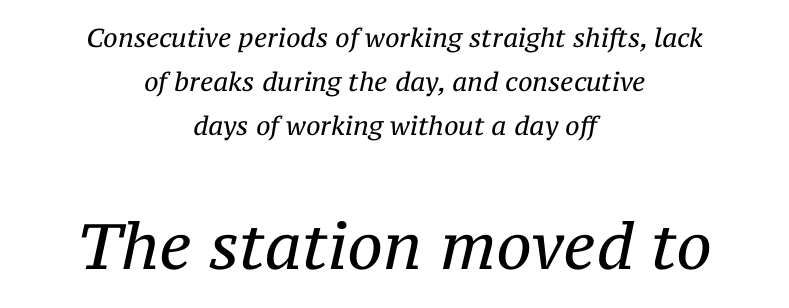
{"serif": "yes", "italic": "yes", "lean": "right", "slant_degrees": 12, "bold": "no", "weight": "regular", "width": "normal", "stroke_contrast": "medium", "x_height": "medium", "monospaced": "no", "underline": "no", "align": "center", "line_spacing": "normal", "line_spacing_ratio": 1.69, "letter_spacing": "normal", "letter_spacing_em": 0.0, "larger_block": "second", "size_ratio": 2.46, "glyph_px": 64}
